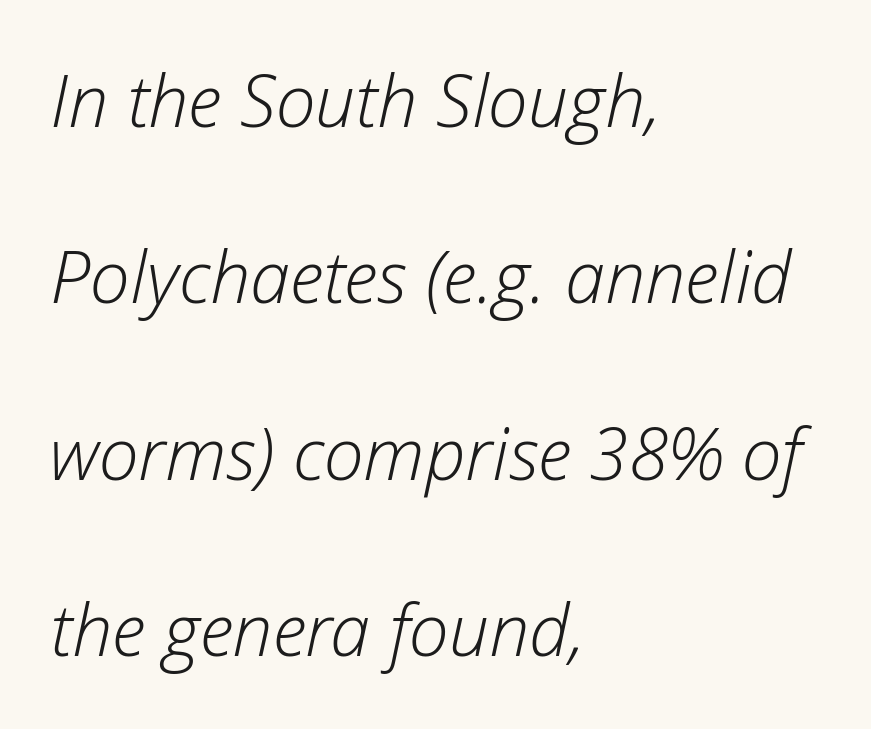
The image shows 72 px light type, italic (leaning right); set left-aligned, loose line spacing (2.45x), normal letter spacing, not underlined; low stroke contrast and a medium x-height.
